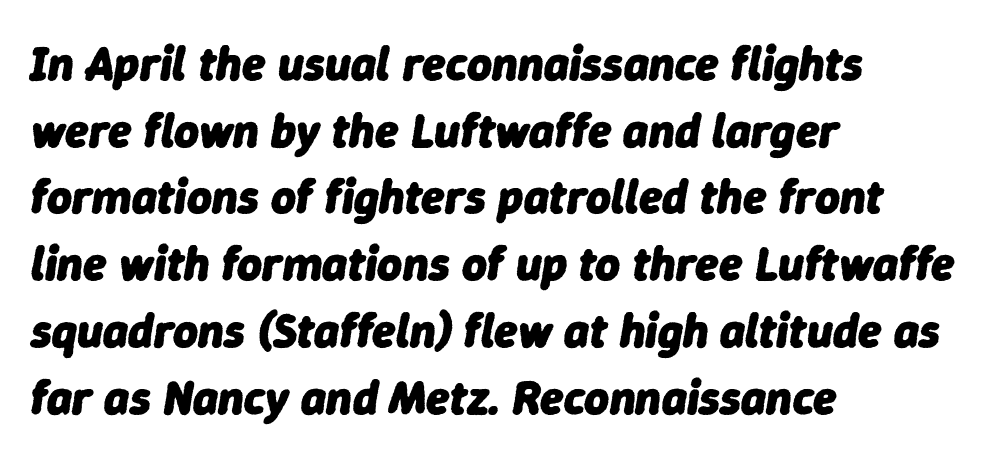
Character widths vary here, with narrow letters taking less room than wide ones. The paragraph has a hard left edge and a soft right edge. Interline gaps are of average width in this sample. When letters slant like this, we call the style italic.
